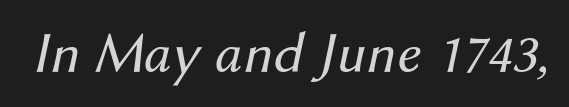
Rendered with sloped, italic letterforms. Check under the words: just untouched page. The strokes carry an ordinary text weight at most. Here the glyphs are tracked normally, forming tight word shapes. Each letter keeps its own natural width here, so spacing adapts to shape.
